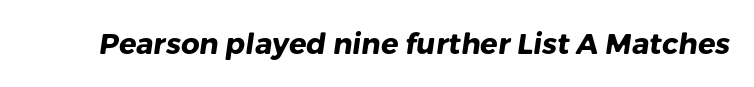
Descenders hang freely into open space. A dark, heavy texture on the line: the type is bold. Inter-character spacing is left at the font's built-in metrics. A typesetter would label this face a sans. Spacing verdict: proportional, widths tailored to each character.
